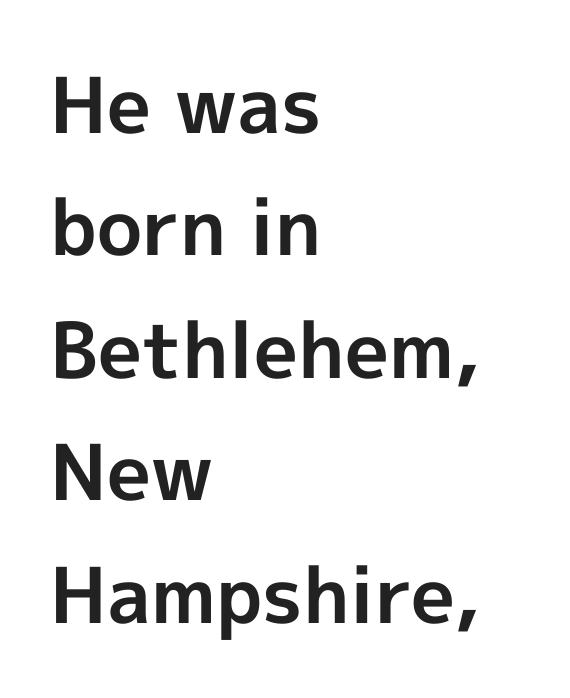
{"serif": "no", "italic": "no", "bold": "yes", "weight": "bold", "width": "normal", "x_height": "medium", "monospaced": "no", "underline": "no", "align": "left", "line_spacing": "normal", "line_spacing_ratio": 1.59, "letter_spacing": "normal", "letter_spacing_em": 0.0, "glyph_px": 77}
